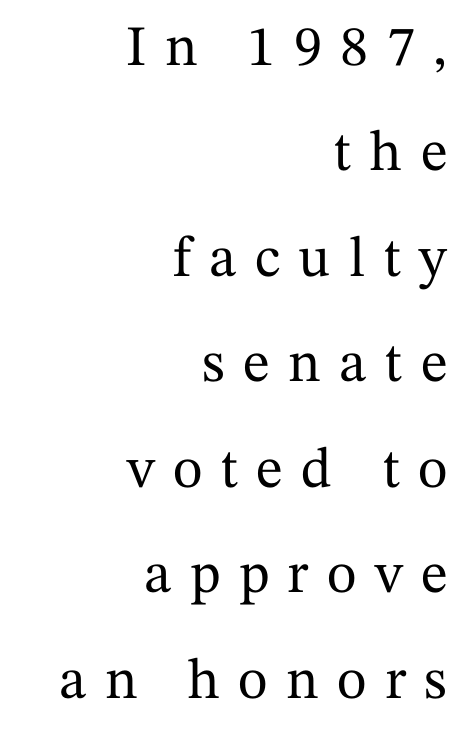
Stroke terminals: seriffed. The zone under the glyphs is completely vacant. Right-aligned paragraph, ragged on the left. Is this a fixed-width face? No — the glyphs have proportional, varying widths.
